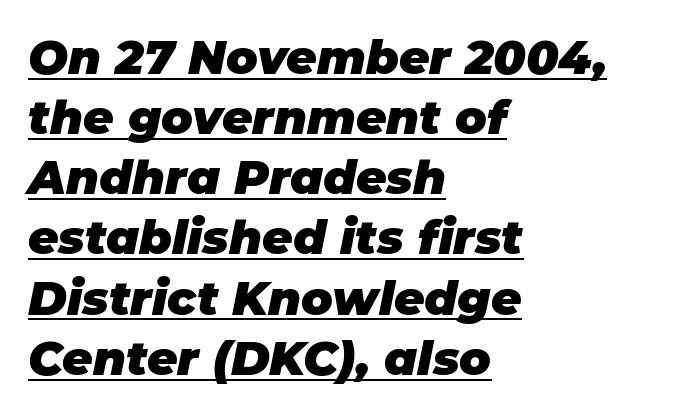
Q: Is the text bold? A: Yes.
Q: Is the text italic (slanted)? A: Yes, it leans right by about 11 degrees.
Q: Is the text underlined? A: Yes.
Q: How is the paragraph aligned? A: Left-aligned.
Q: Is the spacing between letters normal or unusually wide? A: Normal.
Q: Is the spacing between lines tight, normal or loose? A: Normal.
Q: Width (condensed, normal, or wide)? A: Normal.
Q: Stroke contrast? A: Low.
Q: x-height? A: Large.
Q: Monospaced? A: No.
